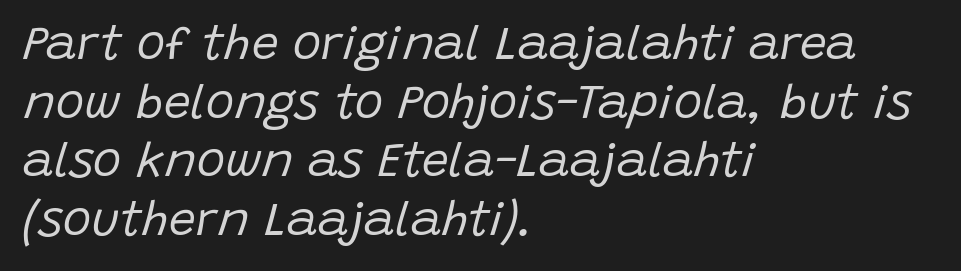
Q: Is the text bold? A: No.
Q: Is the text italic (slanted)? A: Yes, it leans right by about 15 degrees.
Q: Is the text underlined? A: No.
Q: How is the paragraph aligned? A: Left-aligned.
Q: Is the spacing between letters normal or unusually wide? A: Normal.
Q: Width (condensed, normal, or wide)? A: Normal.
Q: Stroke contrast? A: Low.
Q: x-height? A: Large.
Q: Monospaced? A: No.
